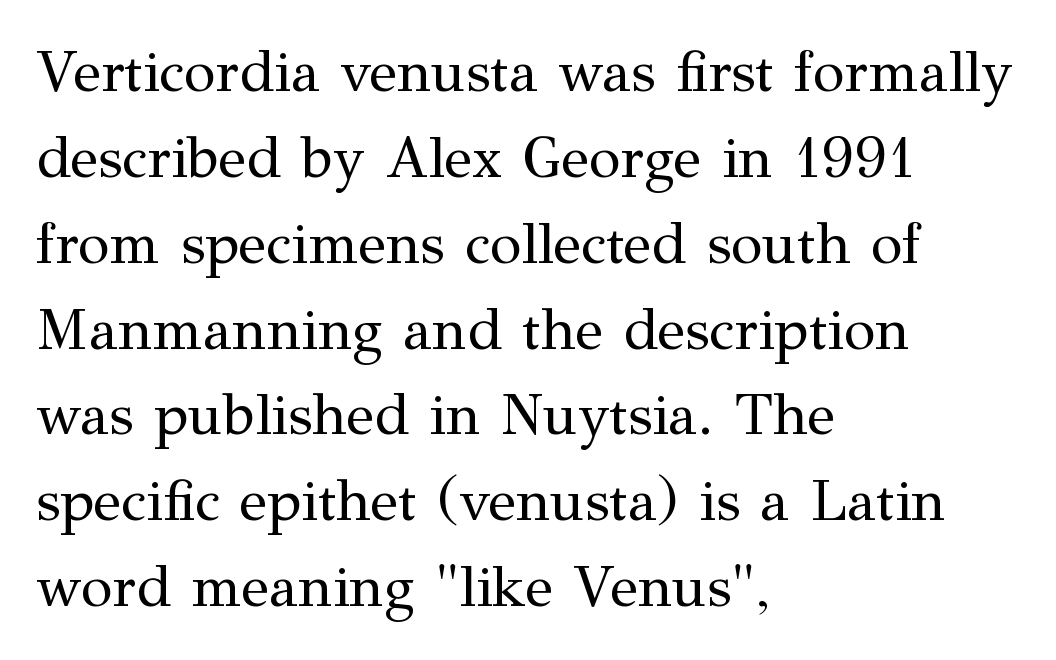
The image shows 58 px regular-weight serif type, upright; set left-aligned, normal line spacing (1.48x), normal letter spacing, not underlined; medium stroke contrast and a medium x-height.
